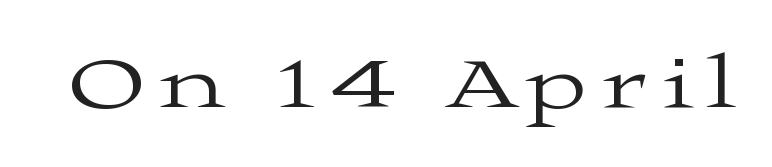
A serif font was chosen for this passage. The face used here is rendered with a markedly widened letterfit. Any mark beneath the type? The region is blank. These glyphs show unthickened strokes, regular width or finer.
